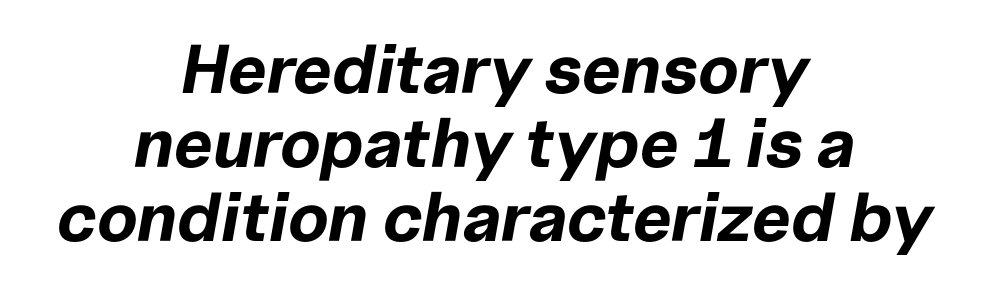
Q: Is the text bold? A: Yes.
Q: Is the text italic (slanted)? A: Yes, it leans right by about 10 degrees.
Q: Is the text underlined? A: No.
Q: How is the paragraph aligned? A: Centered.
Q: Is the spacing between letters normal or unusually wide? A: Normal.
Q: Is the spacing between lines tight, normal or loose? A: Tight.
Q: Width (condensed, normal, or wide)? A: Normal.
Q: Stroke contrast? A: Low.
Q: x-height? A: Medium.
Q: Monospaced? A: No.
